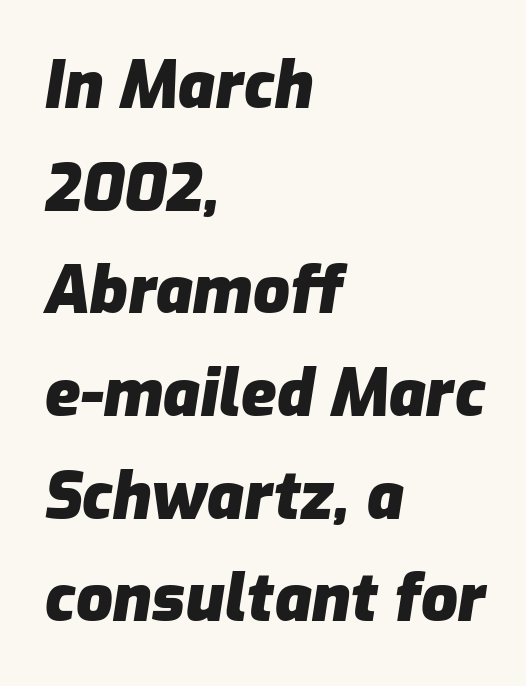
The image shows 65 px heavy type, italic (leaning right); set left-aligned, normal line spacing (1.58x), normal letter spacing, not underlined; low stroke contrast and a medium x-height.
